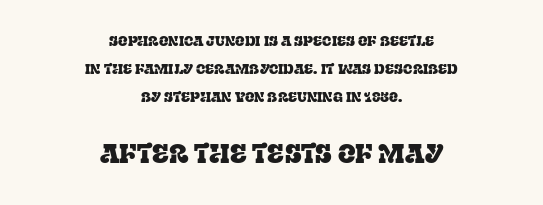
Bigger letters appear in the bottom chunk; the top chunk is reduced. The rendering uses a large line-height, opening up the rows. The baseline area is clear. Unlike italic type, these characters show no tilt at all.
